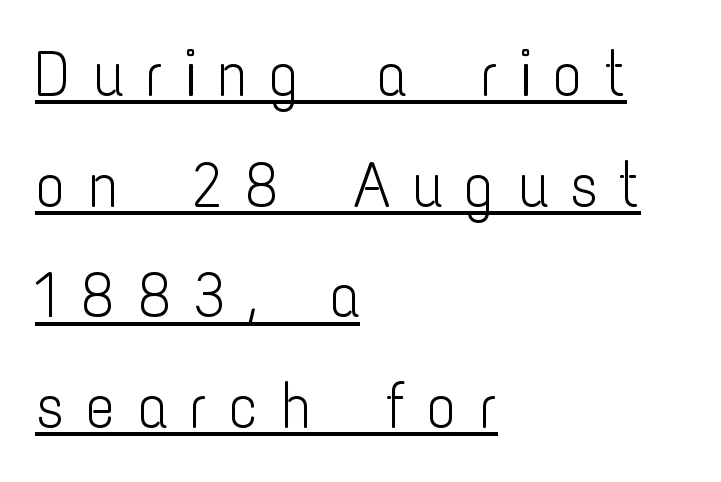
The image shows 64 px light, condensed sans-serif type, upright; set left-aligned, line spacing 1.73x, unusually wide letter spacing (+0.32 em), underlined; low stroke contrast and a medium x-height.
